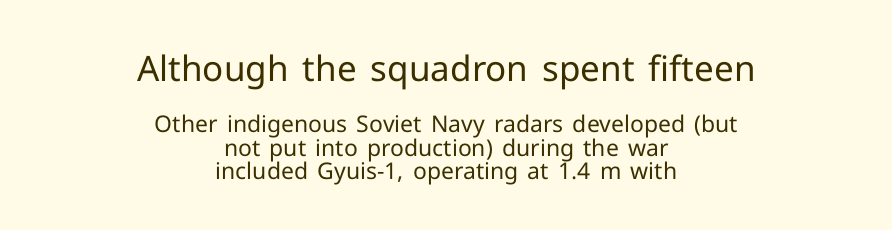
Q: Is the text bold? A: No.
Q: Is the text italic (slanted)? A: No, it is upright.
Q: Is the typeface a serif or a sans-serif typeface? A: Sans-serif.
Q: Is the text underlined? A: No.
Q: How is the paragraph aligned? A: Centered.
Q: Is the spacing between letters normal or unusually wide? A: Normal.
Q: Is the spacing between lines tight, normal or loose? A: Tight.
Q: Which block of text is set in a larger size, the first (top) or the second (bottom)? A: The first (top) one.
Q: Width (condensed, normal, or wide)? A: Normal.
Q: Stroke contrast? A: Low.
Q: x-height? A: Medium.
Q: Monospaced? A: No.
